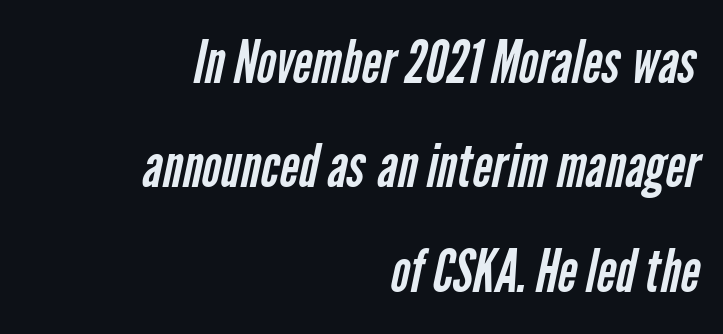
The image shows 59 px regular-weight, condensed sans-serif type; set right-aligned, line spacing 1.77x, normal letter spacing, not underlined; low stroke contrast and a medium x-height.
